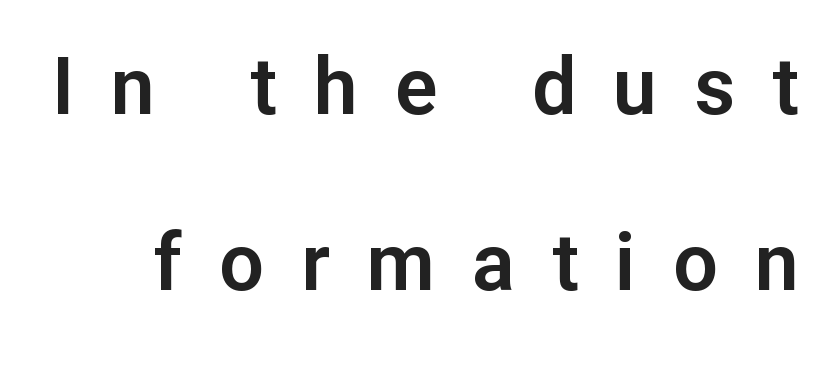
The image shows 79 px sans-serif type, upright; set loose line spacing (2.23x), unusually wide letter spacing (+0.47 em), not underlined; low stroke contrast and a medium x-height.
